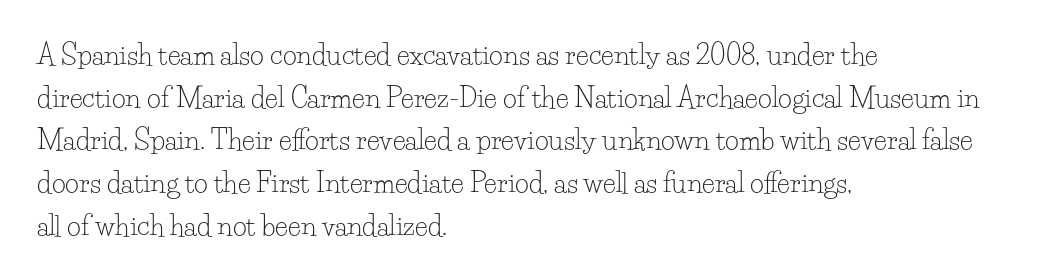
The image shows 27 px text type, upright; set left-aligned, normal line spacing (1.58x), normal letter spacing, not underlined.
